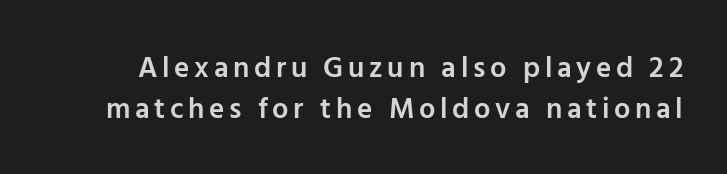
Q: Is the text bold? A: Semi-bold.
Q: Is the text italic (slanted)? A: No, it is upright.
Q: Is the typeface a serif or a sans-serif typeface? A: Sans-serif.
Q: Is the text underlined? A: No.
Q: Is the spacing between lines tight, normal or loose? A: Normal.
Q: Width (condensed, normal, or wide)? A: Normal.
Q: Stroke contrast? A: Low.
Q: x-height? A: Medium.
Q: Monospaced? A: No.
